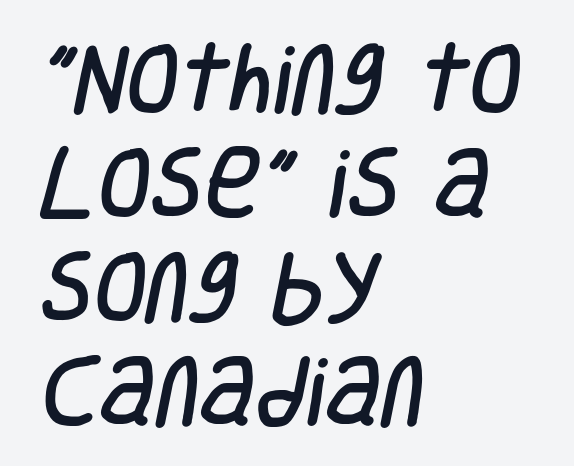
The image shows 77 px condensed sans-serif type; set left-aligned, normal line spacing (1.35x), normal letter spacing, not underlined; low stroke contrast and a large x-height.
